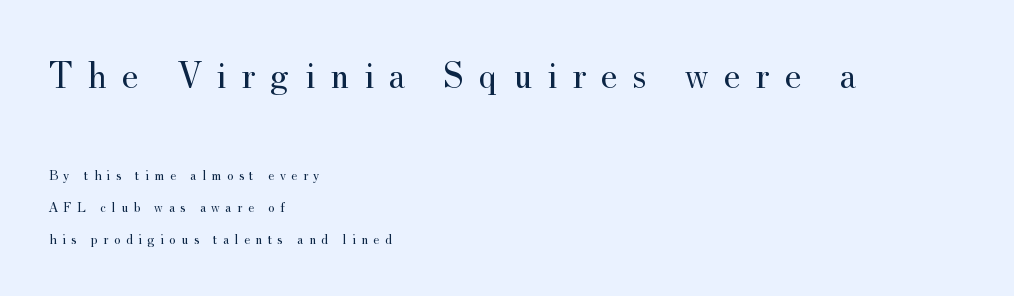
The text was rendered using a seriffed face with decorative stroke endings. The rendering shrinks the type as you move from the upper chunk to the lower. You could only call the tracking loose — the letters float apart. Looks like regular typesetting: each glyph gets only the width it needs. You can tell it's not italic because the verticals are truly vertical.
